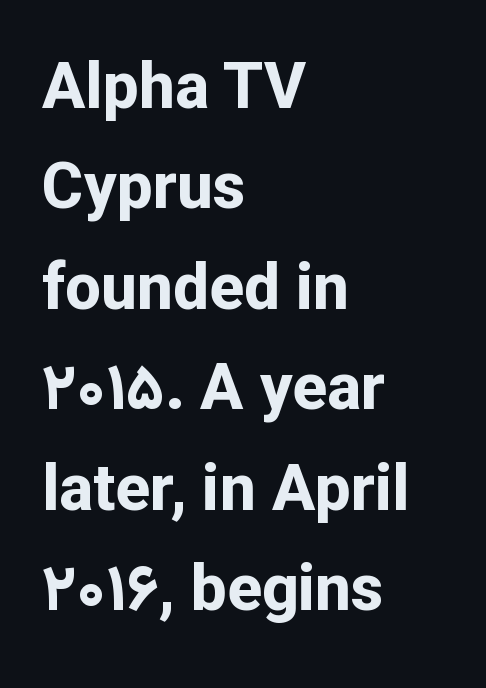
{"serif": "no", "italic": "no", "bold": "yes", "weight": "bold", "width": "normal", "stroke_contrast": "low", "x_height": "medium", "monospaced": "no", "underline": "no", "align": "left", "line_spacing": "normal", "line_spacing_ratio": 1.57, "letter_spacing": "normal", "letter_spacing_em": 0.0, "glyph_px": 64}
